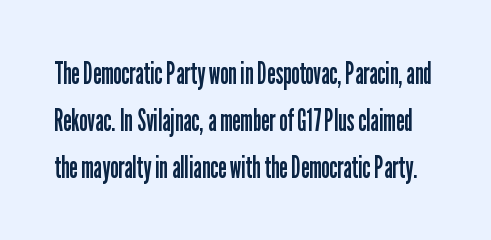
The block of text has a typical density, with ordinary space between rows. Think of a printed novel: that variable character pitch is what you see here. Type style note: lacks serifs. Is there any slant? The stems are plumb. Heft: none added — not bold. The zone under the glyphs is completely vacant.
